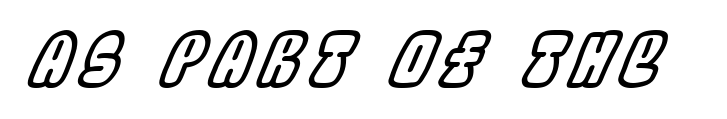
{"italic": "yes", "lean": "right", "slant_degrees": 22, "width": "condensed", "x_height": "large", "monospaced": "no", "underline": "no", "glyph_px": 72}
